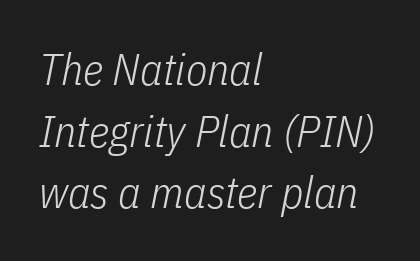
The image shows 44 px light, condensed type, italic (leaning right); set left-aligned, normal line spacing (1.4x), normal letter spacing, not underlined; low stroke contrast and a medium x-height.
